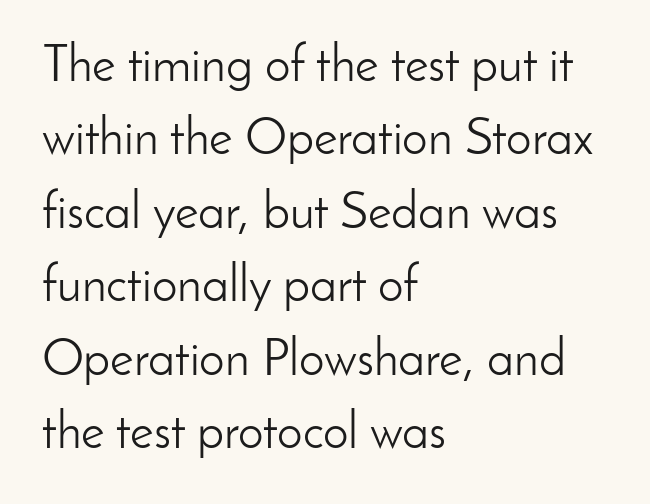
The image shows 51 px light sans-serif type, upright; set left-aligned, normal line spacing (1.44x), normal letter spacing, not underlined; low stroke contrast and a small x-height.
